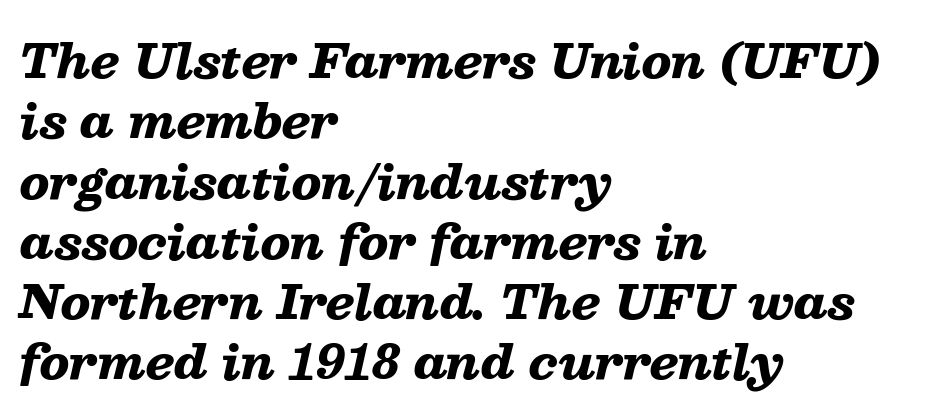
Q: Is the text bold? A: Yes.
Q: Is the text italic (slanted)? A: Yes, it leans right by about 13 degrees.
Q: Is the text underlined? A: No.
Q: How is the paragraph aligned? A: Left-aligned.
Q: Is the spacing between letters normal or unusually wide? A: Normal.
Q: Is the spacing between lines tight, normal or loose? A: Normal.
Q: Width (condensed, normal, or wide)? A: Wide.
Q: Stroke contrast? A: Low.
Q: x-height? A: Medium.
Q: Monospaced? A: No.
